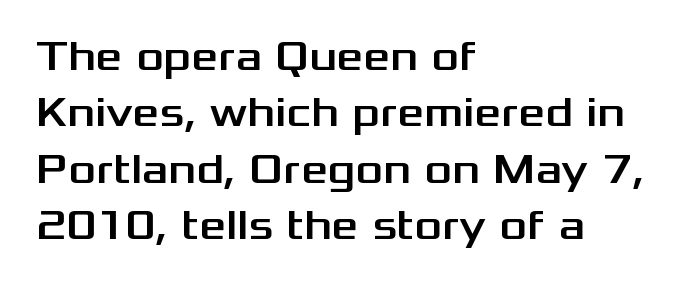
The image shows 42 px wide sans-serif type, upright; set left-aligned, normal line spacing (1.34x), normal letter spacing, not underlined; medium stroke contrast and a medium x-height.
